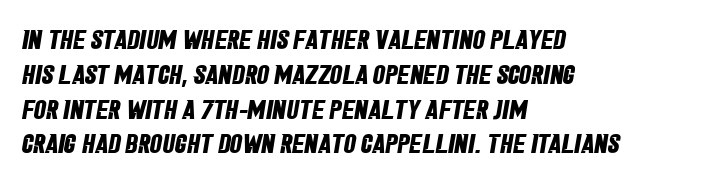
Bare-footed words on every line. A classic flush-left, rag-right setting is used for this passage. Look at the stroke-to-counter ratio: heavy, a bold. If you measured baseline to baseline, you'd find a middling distance.
